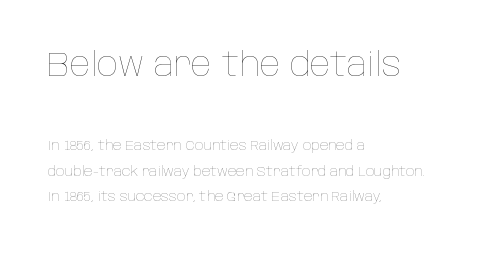
{"italic": "no", "bold": "no", "weight": "thin", "width": "condensed", "stroke_contrast": "low", "x_height": "large", "monospaced": "no", "underline": "no", "align": "left", "line_spacing_ratio": 1.84, "letter_spacing": "normal", "letter_spacing_em": 0.0, "larger_block": "first", "size_ratio": 2.43, "glyph_px": 34}
